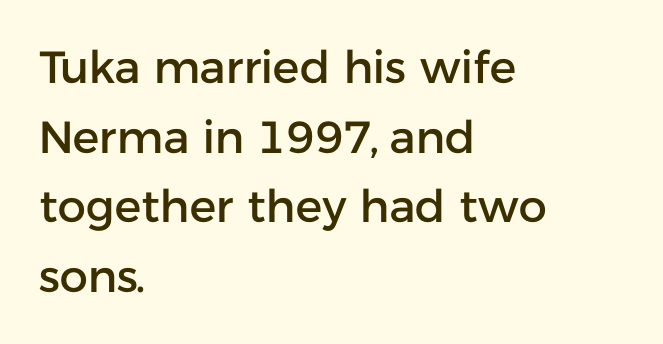
Q: Is the text italic (slanted)? A: No, it is upright.
Q: Is the typeface a serif or a sans-serif typeface? A: Sans-serif.
Q: Is the text underlined? A: No.
Q: How is the paragraph aligned? A: Left-aligned.
Q: Is the spacing between letters normal or unusually wide? A: Normal.
Q: Is the spacing between lines tight, normal or loose? A: Normal.
Q: Width (condensed, normal, or wide)? A: Normal.
Q: Stroke contrast? A: Low.
Q: x-height? A: Medium.
Q: Monospaced? A: No.
